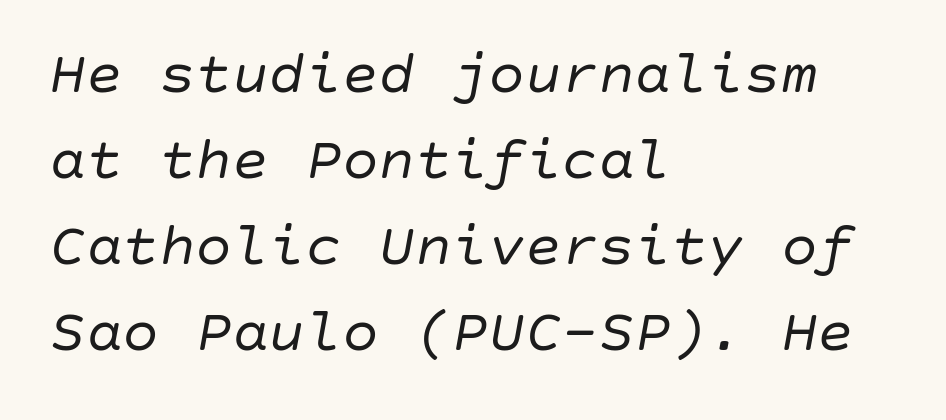
The image shows 61 px regular-weight type, italic (leaning right); set left-aligned, normal line spacing (1.41x), normal letter spacing, not underlined; low stroke contrast and a large x-height.
